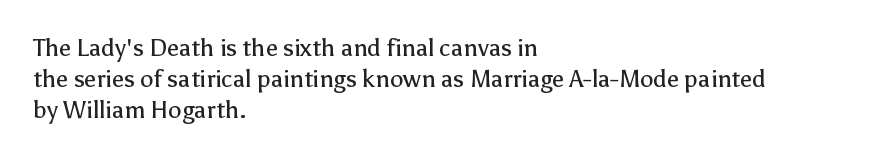
The image shows 24 px text type, upright; set left-aligned, normal line spacing (1.3x), normal letter spacing, not underlined.
